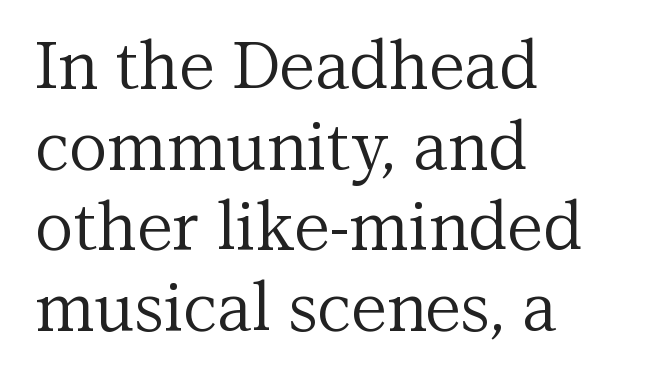
What stands out about the letter spacing? Nothing — it is the standard amount. Notice how the stems are strictly vertical — no italics here. Stem width sits at or under what a default text font uses. One-word summary of the alignment: left.
